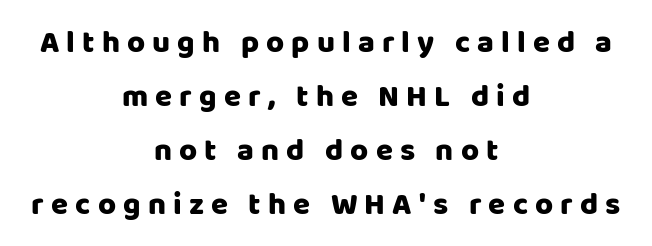
{"serif": "no", "italic": "no", "width": "normal", "stroke_contrast": "low", "x_height": "large", "monospaced": "no", "underline": "no", "align": "center", "line_spacing_ratio": 1.74, "letter_spacing": "wide", "letter_spacing_em": 0.23, "glyph_px": 31}
